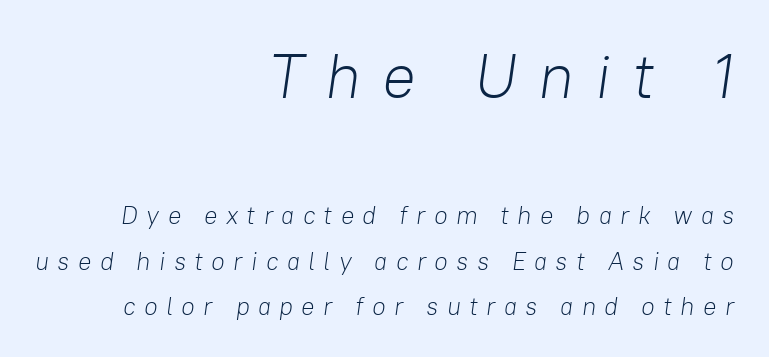
Glance below the letters and you will spot only blank space. Top chunk: large. Bottom chunk: small. The lines in this sample share a right terminus and differ only in where they begin. Slanted lettering throughout. A light-to-regular cut is what we see here.
